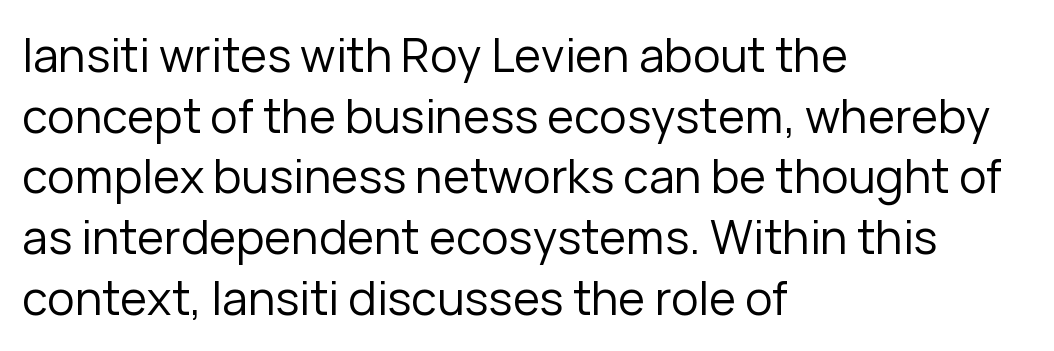
{"serif": "no", "italic": "no", "bold": "no", "weight": "regular", "width": "normal", "stroke_contrast": "low", "x_height": "medium", "monospaced": "no", "underline": "no", "align": "left", "line_spacing": "normal", "line_spacing_ratio": 1.32, "letter_spacing": "normal", "letter_spacing_em": 0.0, "glyph_px": 46}
